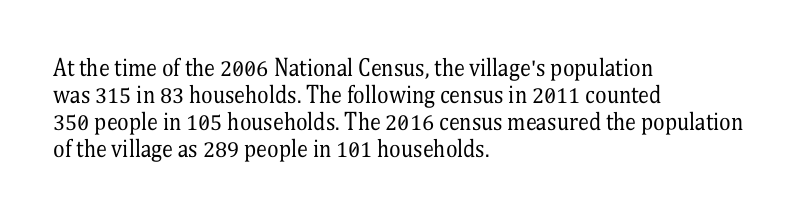
Q: Is the text bold? A: No.
Q: Is the text italic (slanted)? A: No, it is upright.
Q: Is the text underlined? A: No.
Q: How is the paragraph aligned? A: Left-aligned.
Q: Is the spacing between letters normal or unusually wide? A: Normal.
